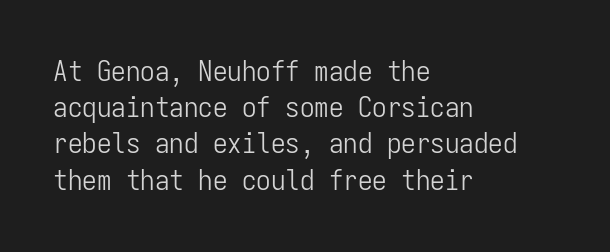
Q: Is the text bold? A: No.
Q: Is the text italic (slanted)? A: No, it is upright.
Q: Is the typeface a serif or a sans-serif typeface? A: Sans-serif.
Q: Is the text underlined? A: No.
Q: How is the paragraph aligned? A: Left-aligned.
Q: Is the spacing between letters normal or unusually wide? A: Normal.
Q: Is the spacing between lines tight, normal or loose? A: Normal.
Q: Width (condensed, normal, or wide)? A: Condensed.
Q: Stroke contrast? A: Low.
Q: x-height? A: Medium.
Q: Monospaced? A: Yes.
